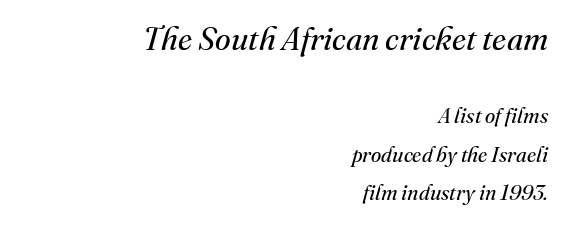
The upper block of text is set noticeably larger than the block beneath it. These lines are composed in type with serifs. Leftover space on each line is placed entirely before the opening word. A bare baseline throughout the passage. A typesetter would mark this as italic.
